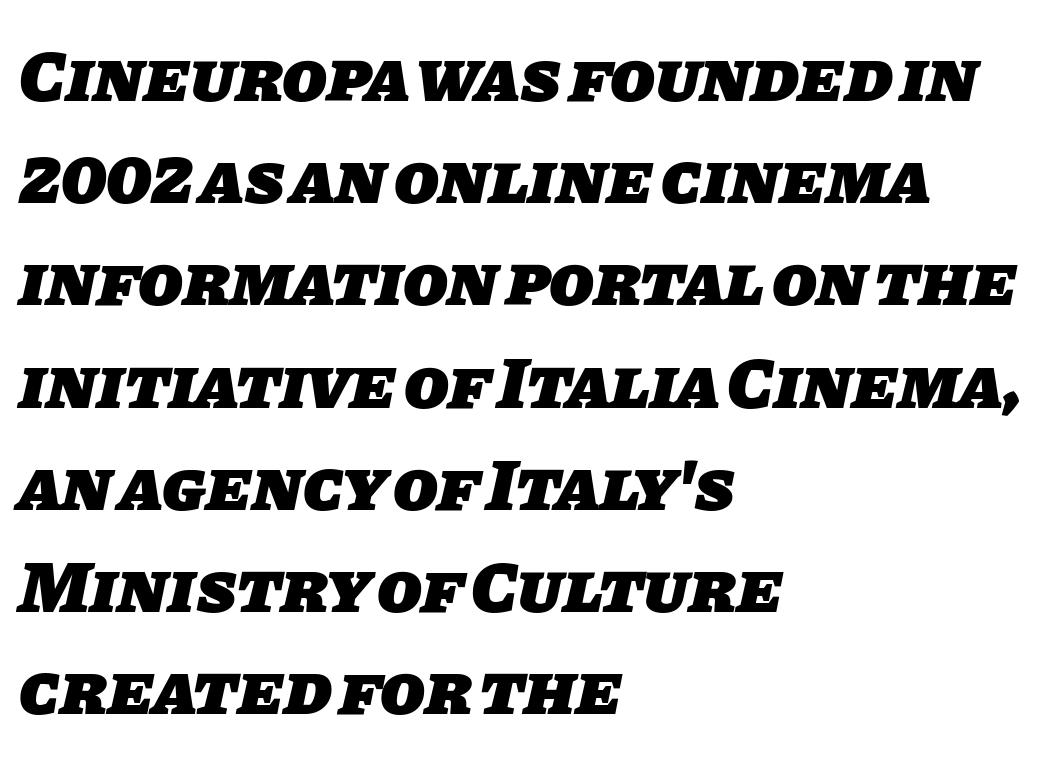
The image shows 73 px heavy type; set left-aligned, normal line spacing (1.4x), normal letter spacing, not underlined; low stroke contrast and a large x-height.
